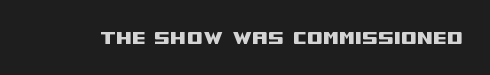
The image shows 23 px text type, upright; set normal letter spacing, not underlined.
